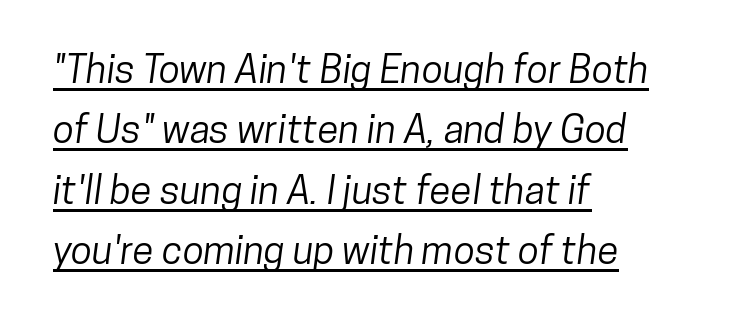
Q: Is the typeface a serif or a sans-serif typeface? A: Sans-serif.
Q: Is the text underlined? A: Yes.
Q: How is the paragraph aligned? A: Left-aligned.
Q: Is the spacing between letters normal or unusually wide? A: Normal.
Q: Is the spacing between lines tight, normal or loose? A: Normal.
Q: Width (condensed, normal, or wide)? A: Condensed.
Q: Stroke contrast? A: Low.
Q: x-height? A: Medium.
Q: Monospaced? A: No.
